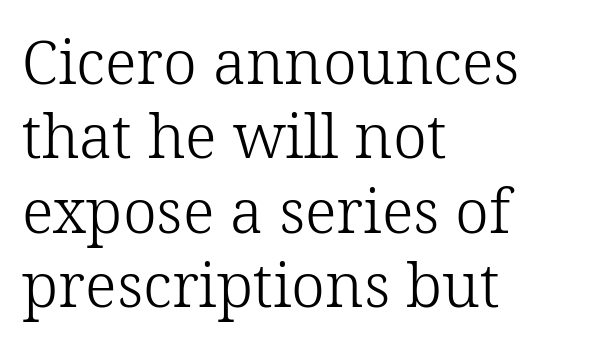
The image shows 61 px light serif type, upright; set left-aligned, line spacing 1.22x, normal letter spacing, not underlined; low stroke contrast and a medium x-height.
